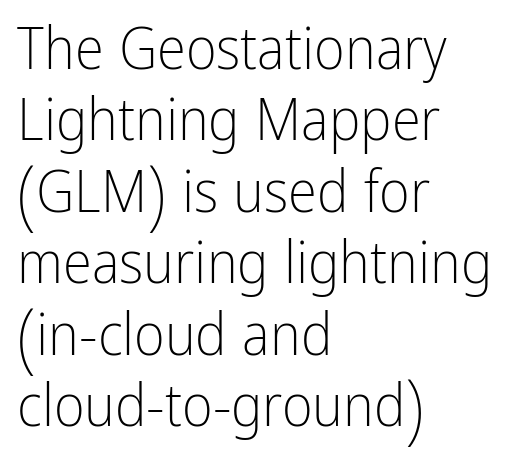
Q: Is the text bold? A: No.
Q: Is the text italic (slanted)? A: No, it is upright.
Q: Is the typeface a serif or a sans-serif typeface? A: Sans-serif.
Q: Is the text underlined? A: No.
Q: How is the paragraph aligned? A: Left-aligned.
Q: Is the spacing between letters normal or unusually wide? A: Normal.
Q: Width (condensed, normal, or wide)? A: Condensed.
Q: Stroke contrast? A: Low.
Q: x-height? A: Medium.
Q: Monospaced? A: No.
